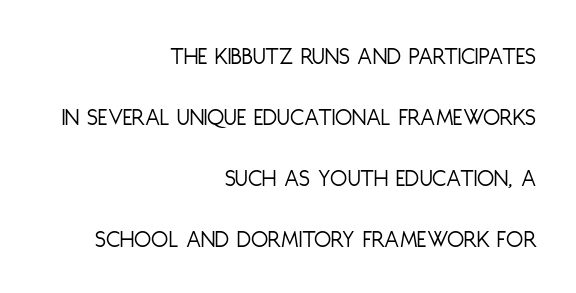
The lettering holds an erect, upright posture throughout. The passage shown has conventional tracking throughout. Visually the block forms a straight wall on the right and a jagged coastline on the left. The space directly below the letters is spotless.
